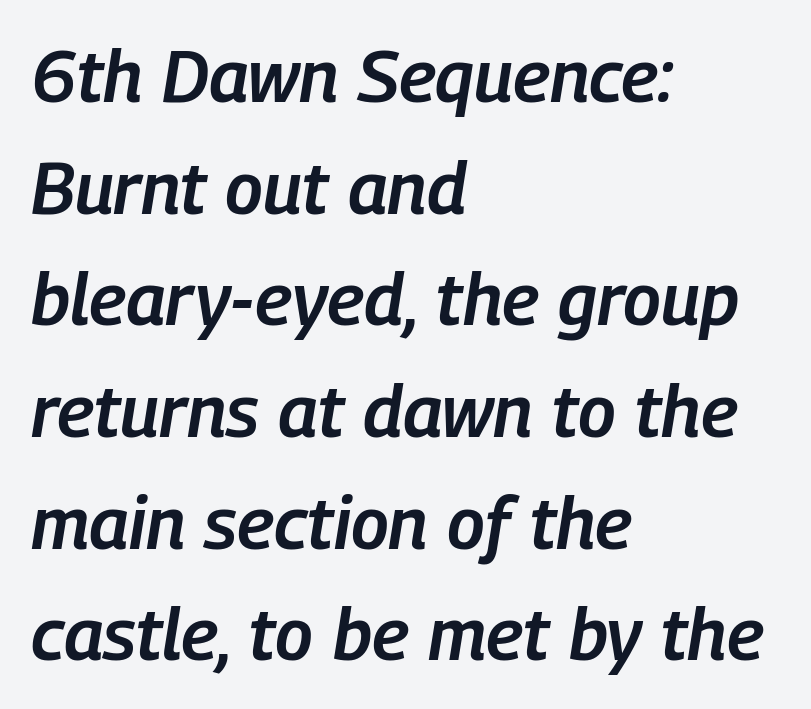
{"italic": "yes", "lean": "right", "slant_degrees": 9, "bold": "semi", "weight": "semibold", "width": "condensed", "stroke_contrast": "low", "x_height": "medium", "monospaced": "no", "underline": "no", "align": "left", "line_spacing": "normal", "line_spacing_ratio": 1.53, "letter_spacing": "normal", "letter_spacing_em": 0.0, "glyph_px": 73}
